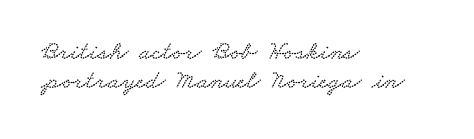
{"underline": "no", "align": "left", "line_spacing": "tight", "line_spacing_ratio": 1.13, "letter_spacing": "normal", "letter_spacing_em": 0.0, "glyph_px": 26}
